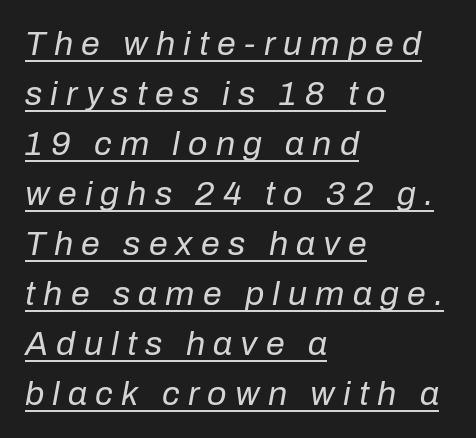
The image shows 34 px regular-weight type, italic (leaning right); set left-aligned, normal line spacing (1.47x), unusually wide letter spacing (+0.24 em), underlined; low stroke contrast and a medium x-height.
